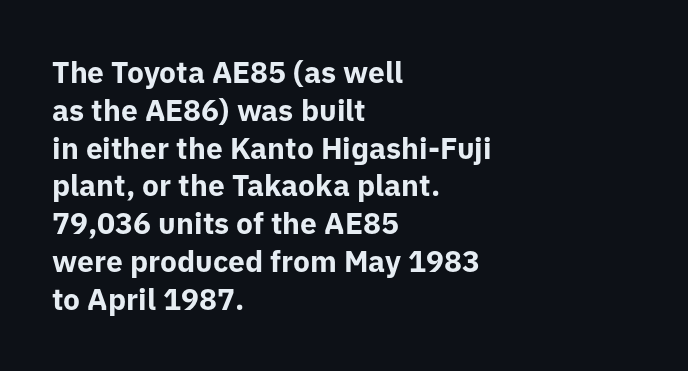
Q: Is the text bold? A: Yes.
Q: Is the text italic (slanted)? A: No, it is upright.
Q: Is the typeface a serif or a sans-serif typeface? A: Sans-serif.
Q: Is the text underlined? A: No.
Q: How is the paragraph aligned? A: Left-aligned.
Q: Is the spacing between letters normal or unusually wide? A: Normal.
Q: Is the spacing between lines tight, normal or loose? A: Normal.
Q: Width (condensed, normal, or wide)? A: Normal.
Q: Stroke contrast? A: Low.
Q: x-height? A: Medium.
Q: Monospaced? A: No.
